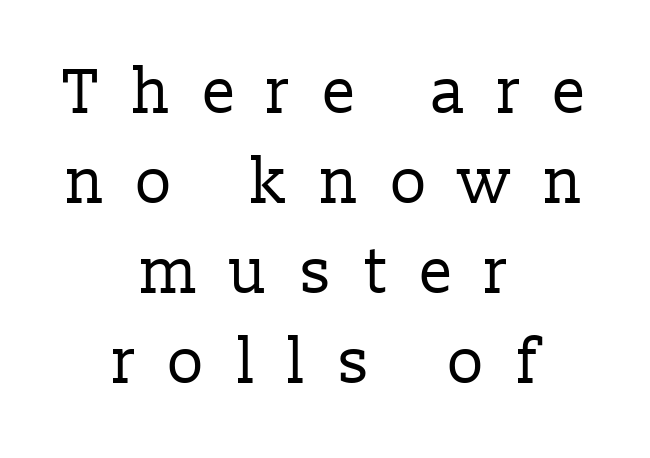
Q: Is the text bold? A: No.
Q: Is the text italic (slanted)? A: No, it is upright.
Q: Is the typeface a serif or a sans-serif typeface? A: Serif.
Q: Is the text underlined? A: No.
Q: How is the paragraph aligned? A: Centered.
Q: Is the spacing between letters normal or unusually wide? A: Unusually wide.
Q: Is the spacing between lines tight, normal or loose? A: Normal.
Q: Width (condensed, normal, or wide)? A: Normal.
Q: Stroke contrast? A: Low.
Q: x-height? A: Medium.
Q: Monospaced? A: No.
